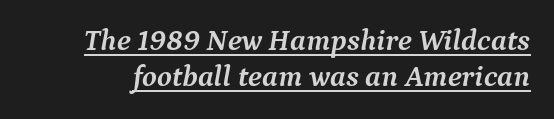
The typeface chosen for these lines features serifs. Typesetter's note: full bold, strokes at maximum text heaviness. The horizontal fit of the characters is conventional and even. The passage shown is underscored from start to finish. The font's italic variant was chosen for this text.
